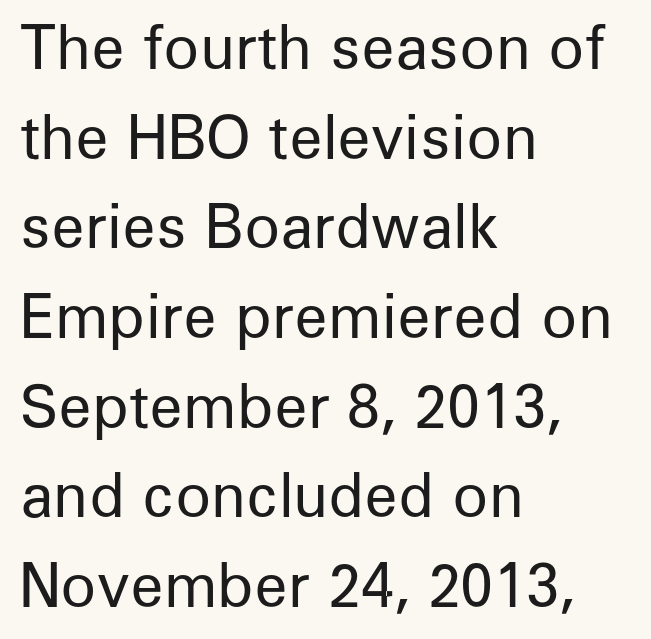
The image shows 59 px regular-weight sans-serif type, upright; set left-aligned, normal line spacing (1.52x), normal letter spacing, not underlined; low stroke contrast and a medium x-height.
